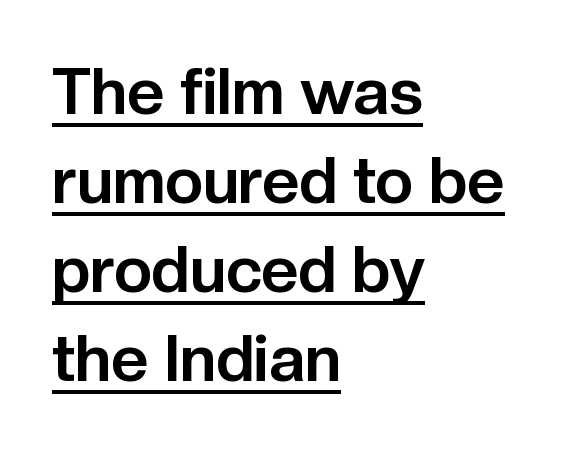
The designer left line spacing at the default. Decoration check: the copy is underlined. Students, note that the glyphs here touch the page at normal intervals. This is heavy type, rendered in bold.
